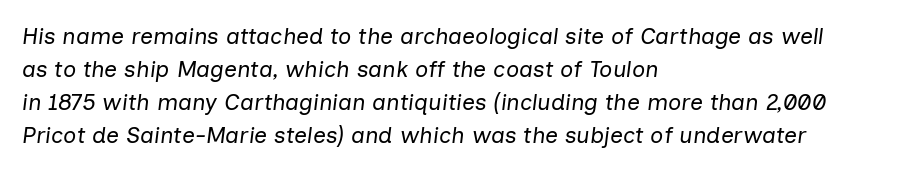
{"italic": "yes", "lean": "right", "slant_degrees": 7, "bold": "no", "underline": "no", "align": "left", "line_spacing": "normal", "line_spacing_ratio": 1.43, "letter_spacing": "normal", "letter_spacing_em": 0.0, "glyph_px": 23}
